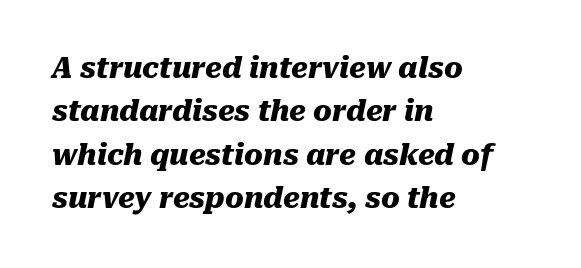
What stands out about the letter spacing? Nothing — it is the standard amount. These lines carry a lot of weight — the face is fully bold. The space beneath each line is pristine and unruled. Baseline-to-baseline distance is the conventional proportion of letter height. Compared with a centered layout, this one pins lines to the left instead. When letters slant like this, we call the style italic.
